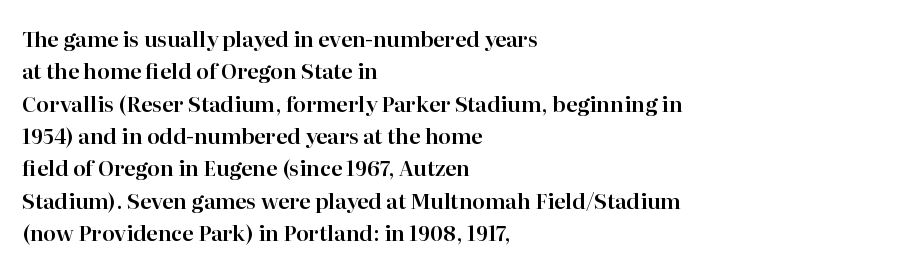
{"italic": "no", "underline": "no", "align": "left", "line_spacing": "normal", "line_spacing_ratio": 1.54, "letter_spacing": "normal", "letter_spacing_em": 0.0, "glyph_px": 21}
